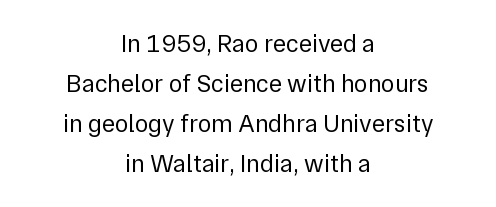
The image shows 25 px text type, upright; set centered, normal line spacing (1.6x), normal letter spacing, not underlined.
